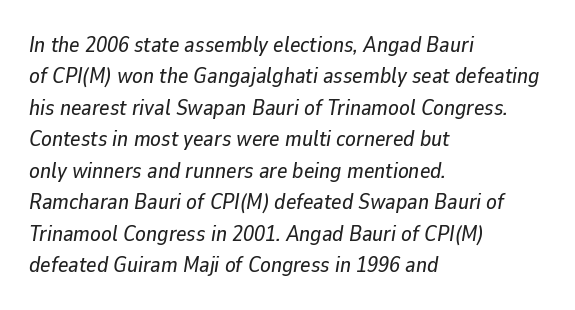
{"italic": "yes", "lean": "right", "slant_degrees": 9, "underline": "no", "align": "left", "line_spacing": "normal", "line_spacing_ratio": 1.43, "letter_spacing": "normal", "letter_spacing_em": 0.0, "glyph_px": 22}
